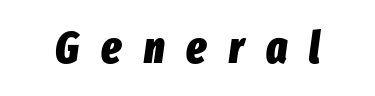
{"italic": "yes", "lean": "right", "slant_degrees": 8, "bold": "yes", "weight": "heavy", "width": "condensed", "stroke_contrast": "low", "x_height": "medium", "monospaced": "no", "underline": "no", "letter_spacing": "wide", "letter_spacing_em": 0.5, "glyph_px": 44}
